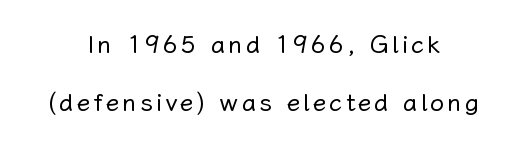
Type without underlining. A great deal of white space separates one row of letters from the next. Stem width sits at or under what a default text font uses. Vertical strokes here are truly vertical.
